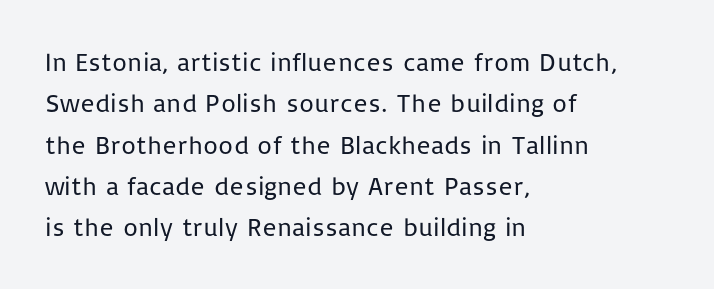
The image shows 26 px text type, upright; set left-aligned, normal line spacing (1.59x), normal letter spacing, not underlined.
